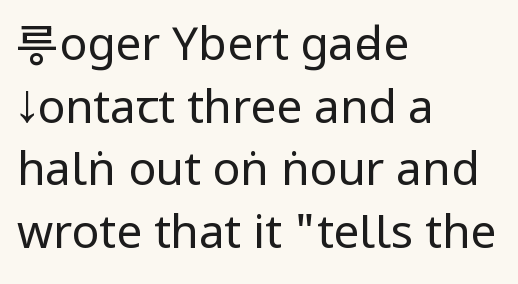
{"serif": "no", "italic": "no", "bold": "no", "weight": "regular", "width": "condensed", "stroke_contrast": "low", "x_height": "large", "monospaced": "no", "underline": "no", "align": "left", "line_spacing": "normal", "line_spacing_ratio": 1.36, "letter_spacing": "normal", "letter_spacing_em": 0.0, "glyph_px": 46}
